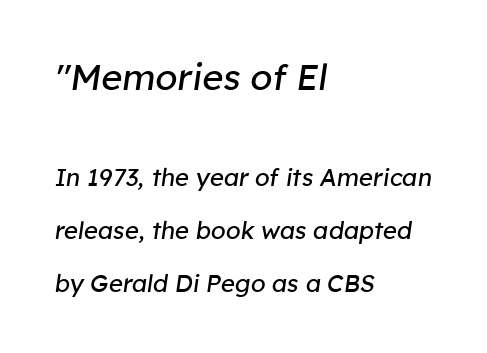
The face used here is proportionally spaced, like ordinary book or web type. Nobody drew a line under any word here. A student would call this left alignment; a typographer would say flush left, rag right. The strokes are not fattened; the text isn't bold. Quick note: italic.
